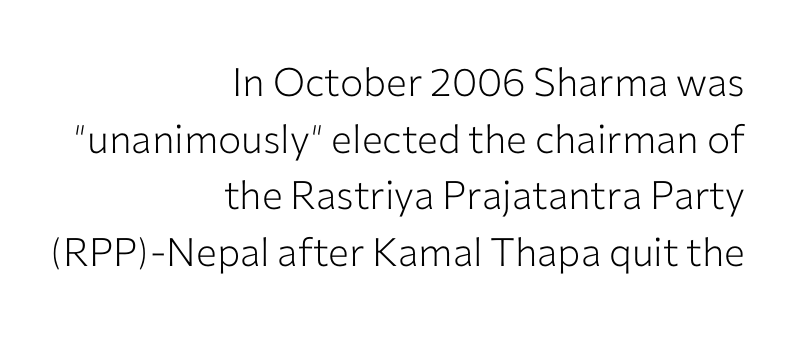
The image shows 39 px light sans-serif type, upright; set right-aligned, normal line spacing (1.45x), normal letter spacing, not underlined; low stroke contrast and a medium x-height.
